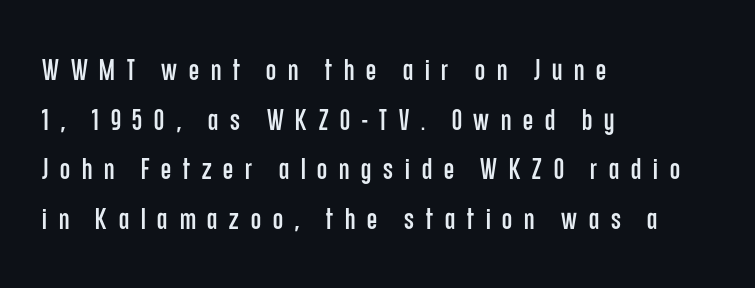
Q: Is the text italic (slanted)? A: No, it is upright.
Q: Is the typeface a serif or a sans-serif typeface? A: Sans-serif.
Q: Is the text underlined? A: No.
Q: How is the paragraph aligned? A: Left-aligned.
Q: Is the spacing between letters normal or unusually wide? A: Unusually wide.
Q: Width (condensed, normal, or wide)? A: Condensed.
Q: Stroke contrast? A: Low.
Q: x-height? A: Large.
Q: Monospaced? A: No.
